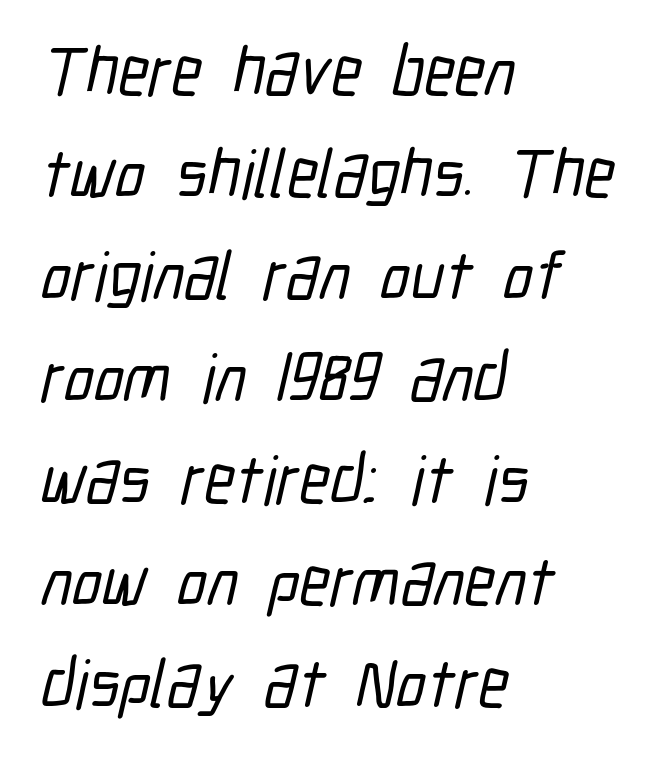
Q: Is the typeface a serif or a sans-serif typeface? A: Sans-serif.
Q: Is the text underlined? A: No.
Q: How is the paragraph aligned? A: Left-aligned.
Q: Is the spacing between letters normal or unusually wide? A: Normal.
Q: Is the spacing between lines tight, normal or loose? A: Normal.
Q: Width (condensed, normal, or wide)? A: Condensed.
Q: Stroke contrast? A: Low.
Q: x-height? A: Medium.
Q: Monospaced? A: No.
